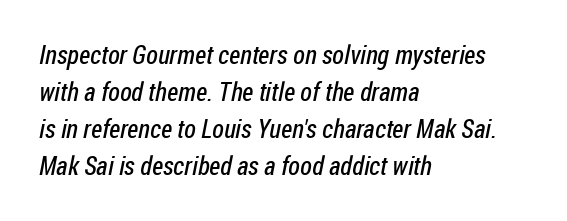
{"bold": "no", "underline": "no", "align": "left", "line_spacing": "normal", "line_spacing_ratio": 1.42, "letter_spacing": "normal", "letter_spacing_em": 0.0, "glyph_px": 26}
